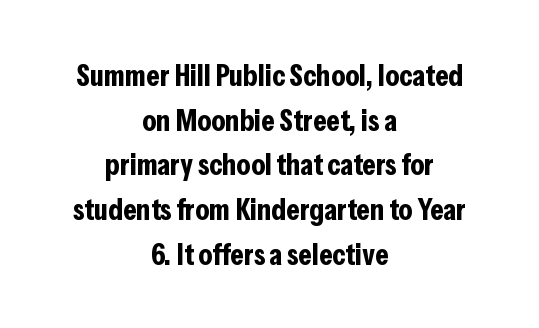
Q: Is the text bold? A: Yes.
Q: Is the text italic (slanted)? A: No, it is upright.
Q: Is the typeface a serif or a sans-serif typeface? A: Sans-serif.
Q: Is the text underlined? A: No.
Q: How is the paragraph aligned? A: Centered.
Q: Is the spacing between letters normal or unusually wide? A: Normal.
Q: Is the spacing between lines tight, normal or loose? A: Normal.
Q: Width (condensed, normal, or wide)? A: Condensed.
Q: Stroke contrast? A: Low.
Q: x-height? A: Medium.
Q: Monospaced? A: No.
